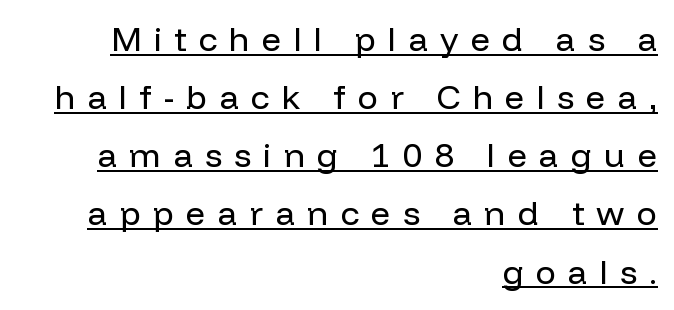
The image shows 34 px regular-weight sans-serif type, upright; set right-aligned, line spacing 1.71x, unusually wide letter spacing (+0.36 em), underlined; low stroke contrast and a medium x-height.
